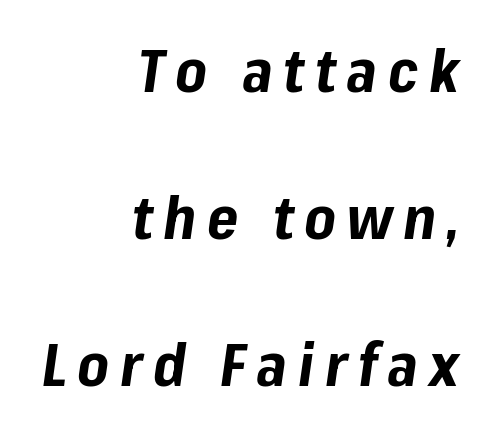
Q: Is the text bold? A: Yes.
Q: Is the text italic (slanted)? A: Yes, it leans right by about 8 degrees.
Q: Is the text underlined? A: No.
Q: How is the paragraph aligned? A: Right-aligned.
Q: Is the spacing between lines tight, normal or loose? A: Loose.
Q: Width (condensed, normal, or wide)? A: Normal.
Q: Stroke contrast? A: Low.
Q: x-height? A: Medium.
Q: Monospaced? A: No.
